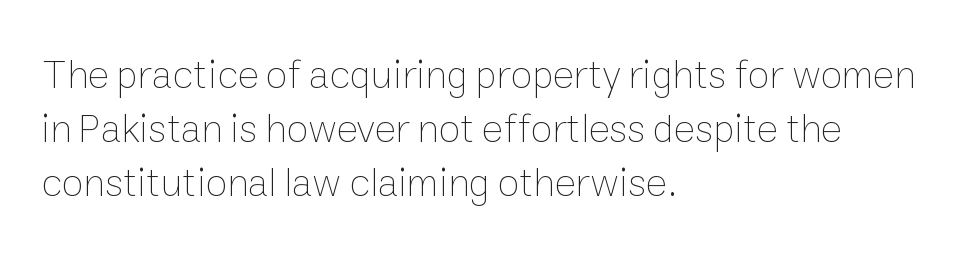
The image shows 40 px thin type, upright; set left-aligned, normal line spacing (1.35x), normal letter spacing, not underlined; low stroke contrast and a medium x-height.
